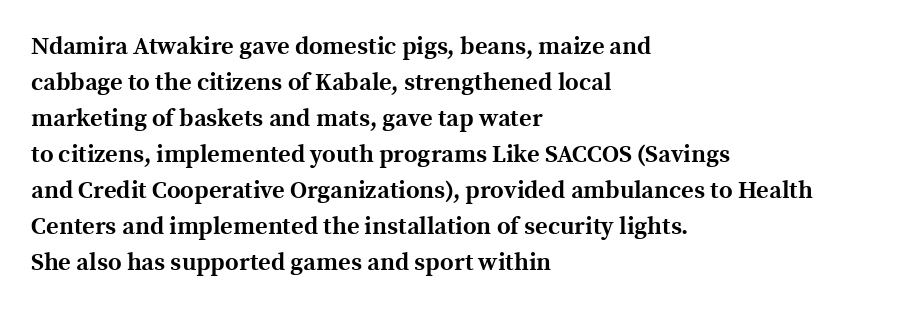
These lines are set flush left with a ragged right edge. Upright lettering throughout. Compared with typical body copy, the letter spacing here is the same. The line-height multiplier appears to be the usual default.
